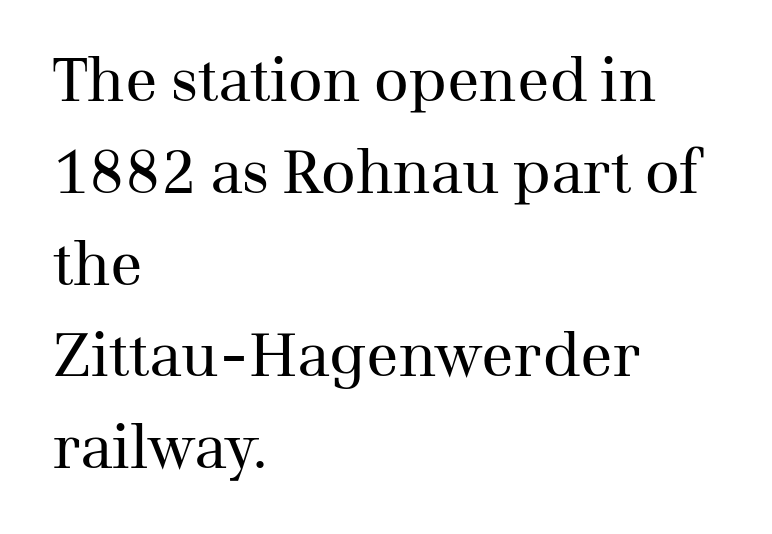
The image shows 60 px regular-weight serif type, upright; set left-aligned, normal line spacing (1.53x), normal letter spacing, not underlined; medium stroke contrast and a medium x-height.
